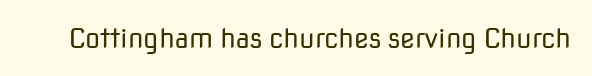
The image shows 27 px text type, upright; set normal letter spacing, not underlined.
